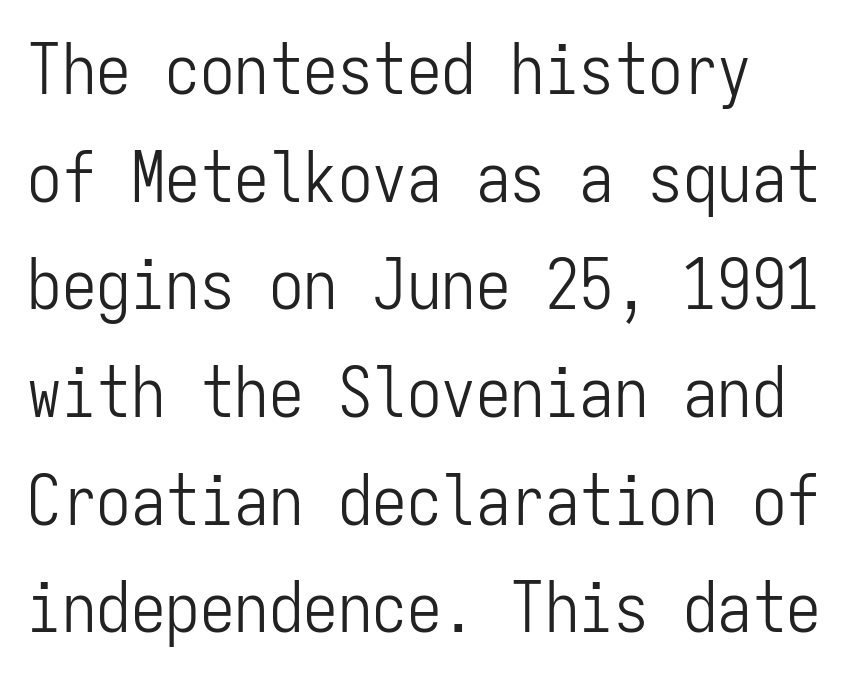
The strip under each line holds only bare page. What stands out about the letter spacing? Nothing — it is the standard amount. This sample keeps an unexceptional amount of space between lines. In terms of posture, this sample is upright. This rendering employs a face without finishing strokes, i.e., a sans-serif. Each stroke keeps to a modest, everyday thickness or less.
